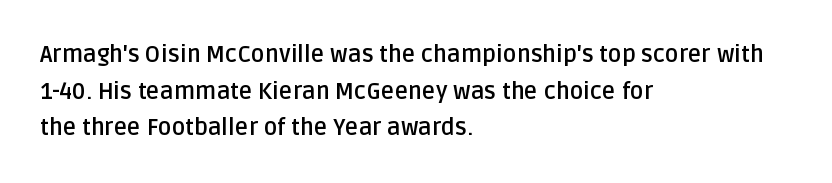
Q: Is the text bold? A: Yes.
Q: Is the text italic (slanted)? A: No, it is upright.
Q: Is the text underlined? A: No.
Q: How is the paragraph aligned? A: Left-aligned.
Q: Is the spacing between letters normal or unusually wide? A: Normal.
Q: Is the spacing between lines tight, normal or loose? A: Normal.
